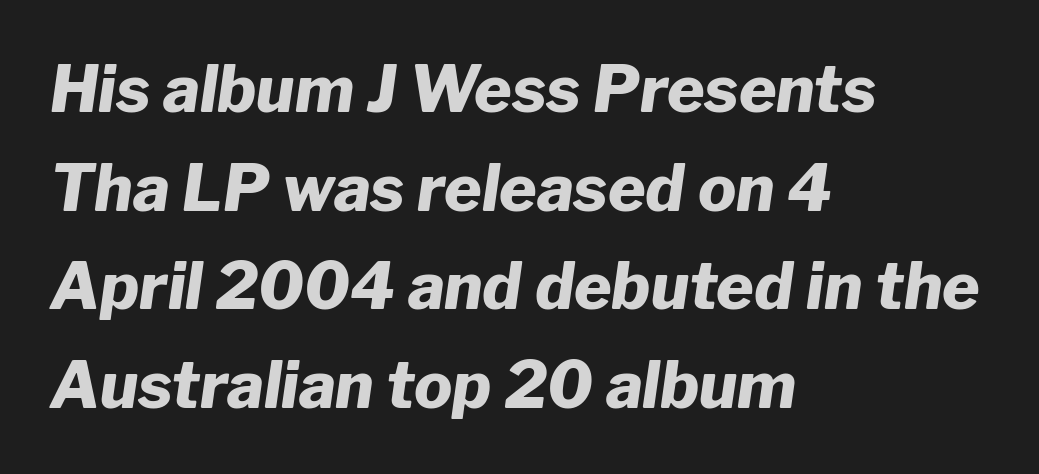
The face used here is proportionally spaced, like ordinary book or web type. Caption: multi-line text, flush left, ragged right. Descenders are the only things crossing below the line. The letterforms sit shoulder to shoulder at normal distance.
